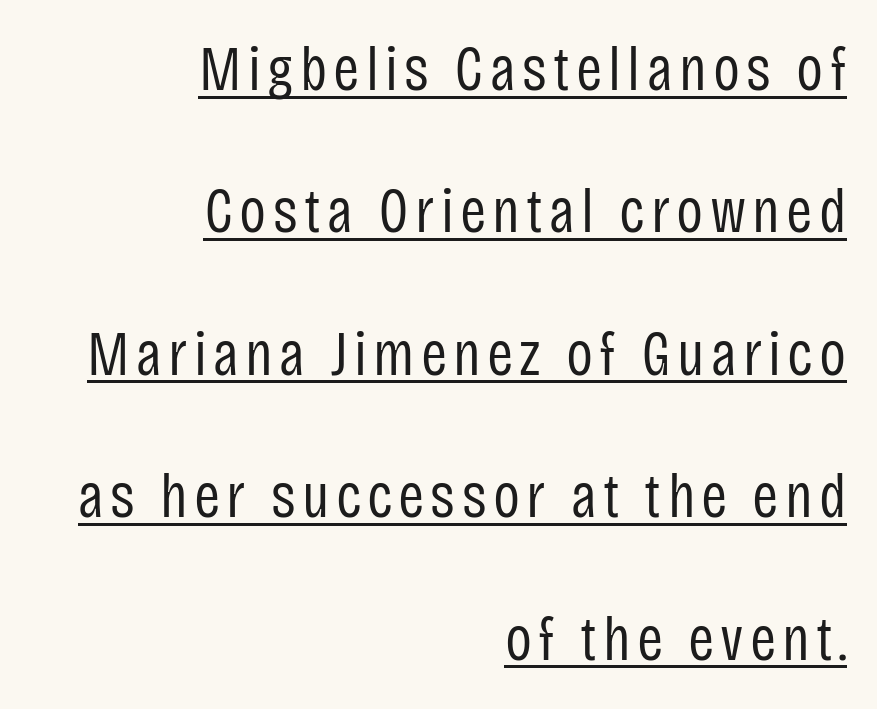
The image shows 63 px regular-weight, condensed sans-serif type, upright; set right-aligned, loose line spacing (2.26x), underlined; low stroke contrast and a large x-height.
